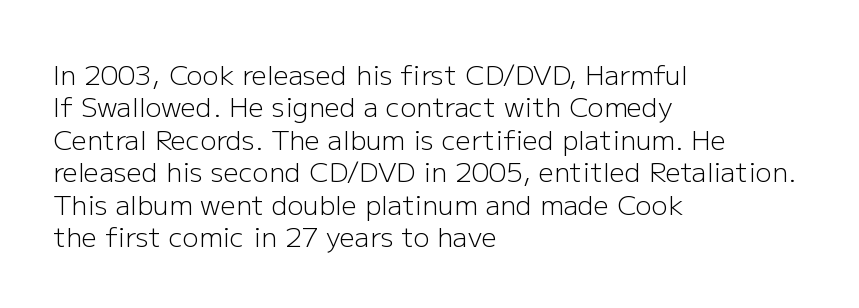
The font is comparable to plain body text, perhaps lighter. Line starts are locked; line ends wander. Nothing unusual about the tracking: characters are spaced as the font intends. The type sits square on the baseline with zero lean. Rule under the text: the space is simply empty.
